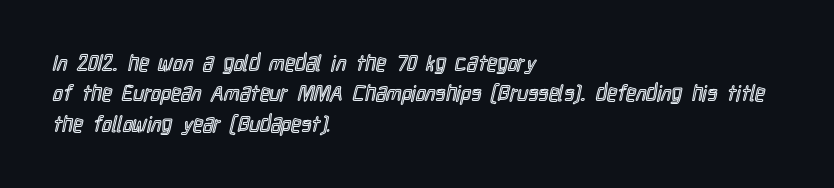
The image shows 22 px text type; set left-aligned, normal line spacing (1.38x), normal letter spacing, not underlined.
